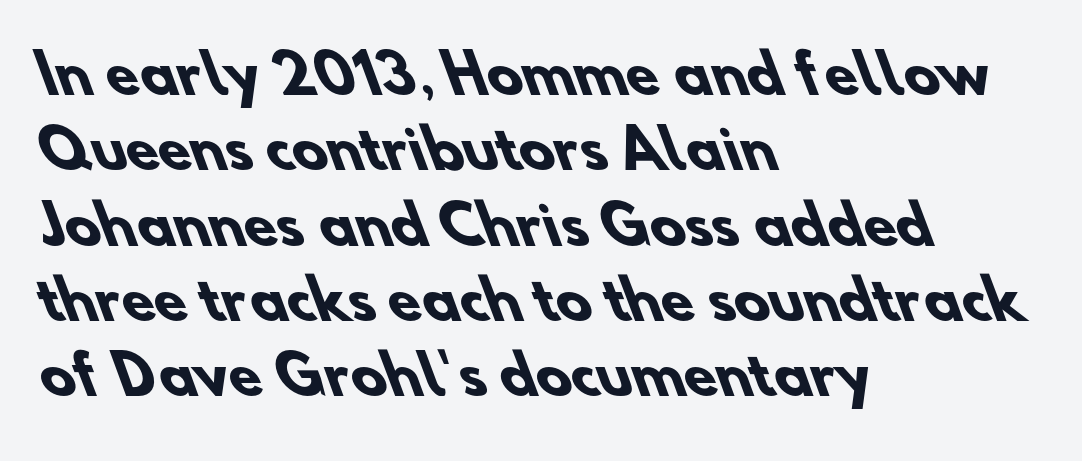
The image shows 53 px heavy sans-serif type; set left-aligned, normal line spacing (1.42x), normal letter spacing, not underlined; low stroke contrast and a small x-height.
